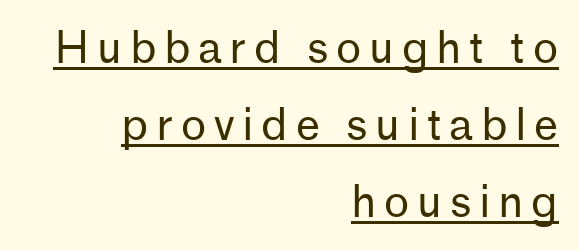
{"serif": "no", "italic": "no", "bold": "no", "weight": "regular", "width": "normal", "stroke_contrast": "low", "x_height": "medium", "monospaced": "no", "underline": "yes", "align": "right", "line_spacing_ratio": 1.79, "glyph_px": 43}
